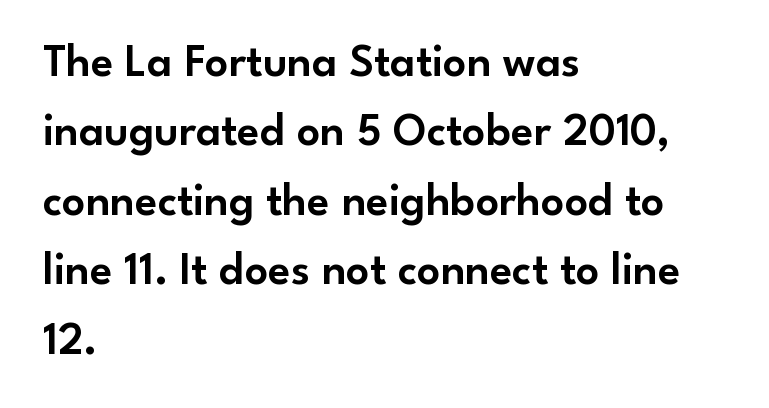
The image shows 46 px sans-serif type, upright; set left-aligned, normal line spacing (1.51x), normal letter spacing, not underlined; low stroke contrast and a small x-height.
